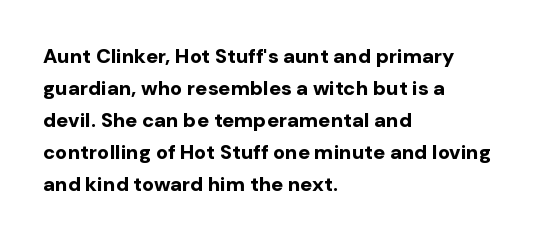
{"italic": "no", "bold": "yes", "underline": "no", "align": "left", "line_spacing": "normal", "line_spacing_ratio": 1.6, "letter_spacing": "normal", "letter_spacing_em": 0.0, "glyph_px": 20}
